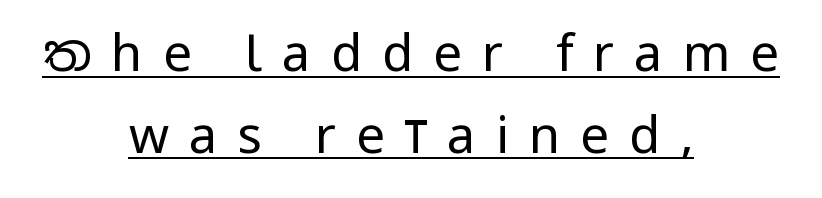
{"serif": "no", "italic": "no", "bold": "no", "weight": "regular", "width": "condensed", "stroke_contrast": "low", "x_height": "large", "monospaced": "no", "underline": "yes", "align": "center", "line_spacing": "normal", "line_spacing_ratio": 1.6, "letter_spacing": "wide", "letter_spacing_em": 0.39, "glyph_px": 51}
